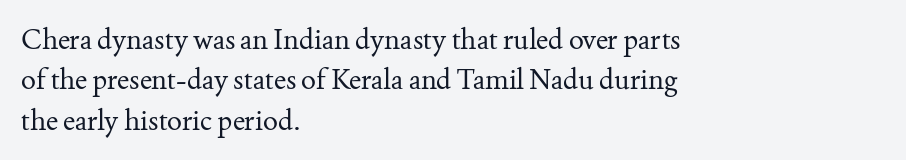
{"serif": "yes", "italic": "no", "bold": "no", "weight": "regular", "width": "normal", "stroke_contrast": "medium", "x_height": "small", "monospaced": "no", "underline": "no", "align": "left", "line_spacing": "normal", "line_spacing_ratio": 1.44, "letter_spacing": "normal", "letter_spacing_em": 0.0, "glyph_px": 28}
